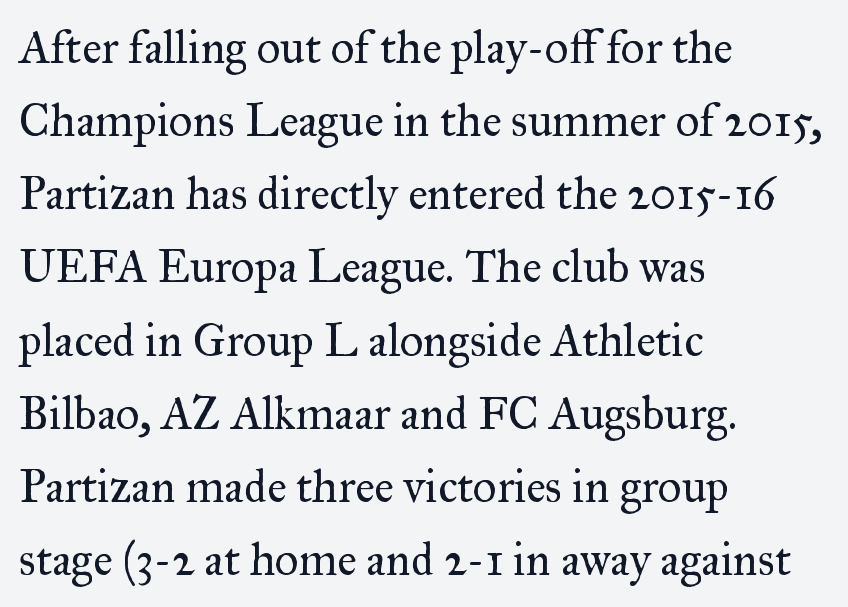
{"serif": "yes", "italic": "no", "bold": "no", "weight": "regular", "width": "normal", "stroke_contrast": "medium", "x_height": "small", "monospaced": "no", "underline": "no", "align": "left", "line_spacing": "normal", "line_spacing_ratio": 1.59, "letter_spacing": "normal", "letter_spacing_em": 0.0, "glyph_px": 46}
